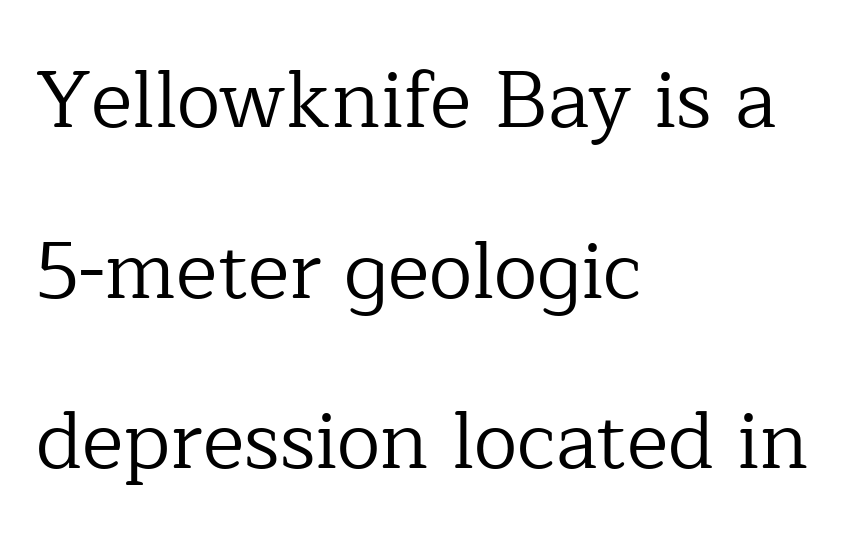
{"serif": "yes", "italic": "no", "bold": "no", "weight": "regular", "width": "normal", "stroke_contrast": "low", "x_height": "medium", "monospaced": "no", "underline": "no", "align": "left", "line_spacing": "loose", "line_spacing_ratio": 2.16, "letter_spacing": "normal", "letter_spacing_em": 0.0, "glyph_px": 79}
